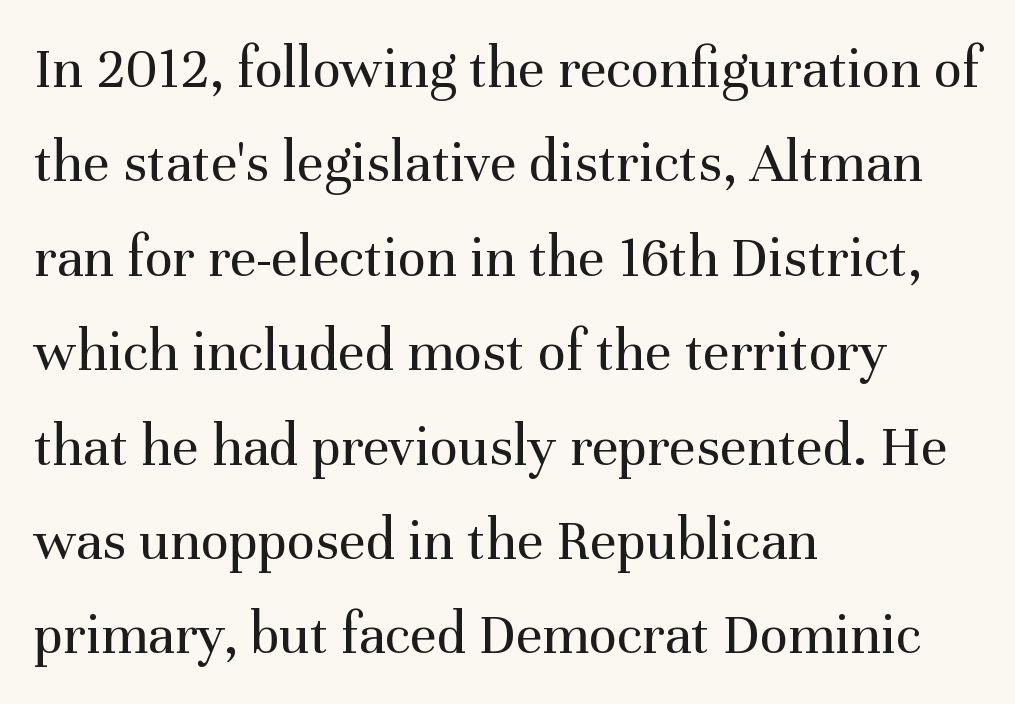
The image shows 59 px regular-weight serif type, upright; set left-aligned, normal line spacing (1.6x), normal letter spacing, not underlined; medium stroke contrast and a medium x-height.
